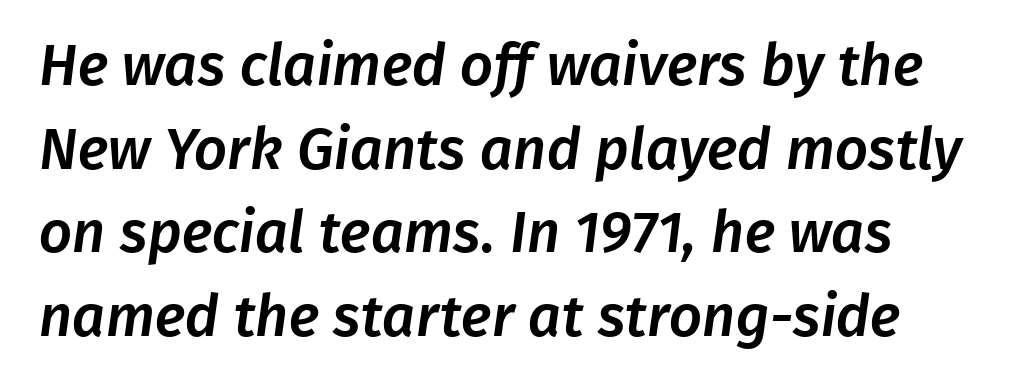
Is this a fixed-width face? No — the glyphs have proportional, varying widths. Inter-character spacing is left at the font's built-in metrics. A sans-serif font was chosen for this passage. The space beneath each line is pristine and unruled. Horizontal bands of white between lines are of average thickness.
